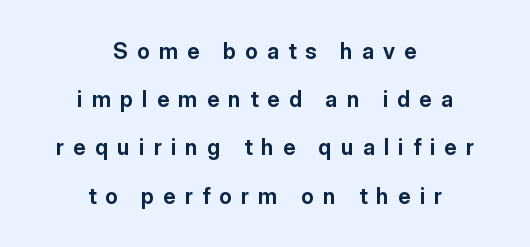
How would I describe the line gaps? Wide and relaxed. The axis of the letterforms is exactly vertical. Letter spacing: wide. Is the block centered? Yes — each line is placed symmetrically about the middle.
